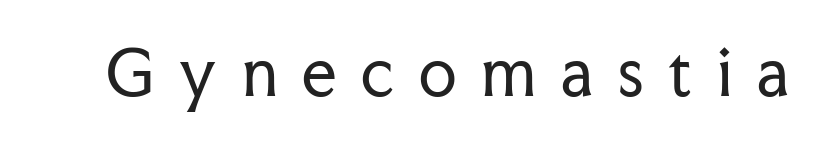
Words float on clear page, feet unadorned. You could not count columns in this text — the font is proportionally spaced. The lettering holds an erect, upright posture throughout. The font sits on the lighter half of the weight spectrum, regular included. I'd call this a serif setting — the letters wear small feet.
